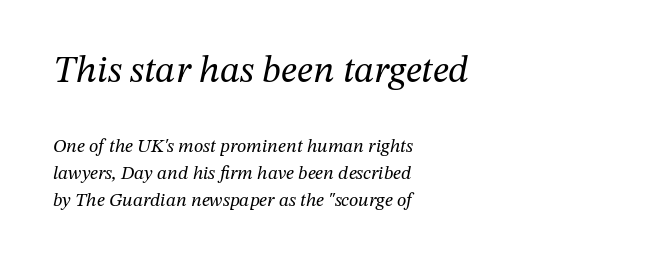
Q: Is the text bold? A: No.
Q: Is the text italic (slanted)? A: Yes, it leans right by about 12 degrees.
Q: Is the typeface a serif or a sans-serif typeface? A: Serif.
Q: Is the text underlined? A: No.
Q: How is the paragraph aligned? A: Left-aligned.
Q: Is the spacing between letters normal or unusually wide? A: Normal.
Q: Is the spacing between lines tight, normal or loose? A: Normal.
Q: Which block of text is set in a larger size, the first (top) or the second (bottom)? A: The first (top) one.
Q: Width (condensed, normal, or wide)? A: Normal.
Q: Stroke contrast? A: Medium.
Q: x-height? A: Medium.
Q: Monospaced? A: No.
